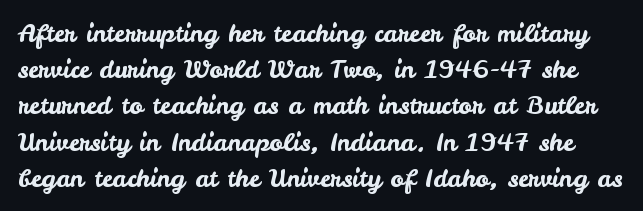
The image shows 25 px text type; set normal line spacing (1.45x), normal letter spacing, not underlined.
